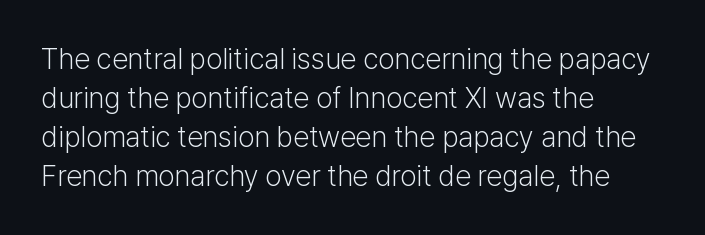
Normally led — the rows are evenly, conventionally spaced. Is the type heavy? It reads as light-to-regular instead. A roman cut, with each character standing at attention. Here the designer chose a conventional face with non-uniform glyph widths. Type style note: lacks serifs. Any mark beneath the type? The region is blank.
